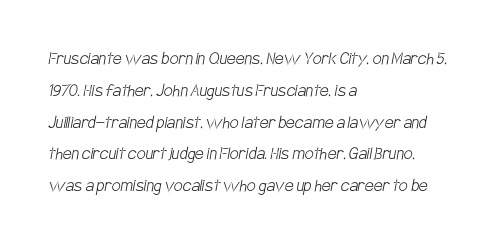
The rows are spaced the way most documents space them. Leftover space on each line is placed entirely after the last word. Check the space under the baseline: it is left empty. These lines keep a tight, regular rhythm from letter to letter. Summary of weight: not heavy and not bold.
